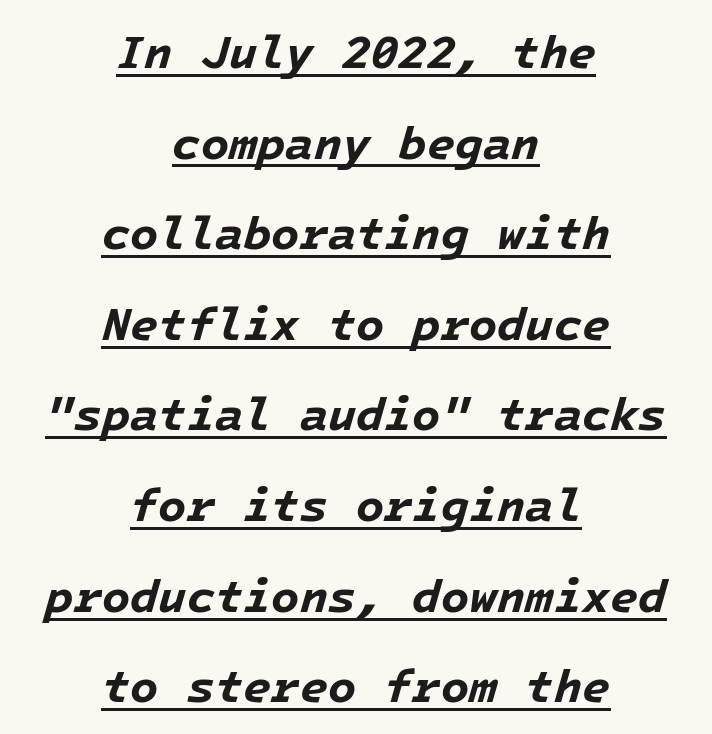
Q: Is the text bold? A: Yes.
Q: Is the text italic (slanted)? A: Yes, it leans right by about 16 degrees.
Q: Is the text underlined? A: Yes.
Q: How is the paragraph aligned? A: Centered.
Q: Is the spacing between letters normal or unusually wide? A: Normal.
Q: Is the spacing between lines tight, normal or loose? A: Loose.
Q: Width (condensed, normal, or wide)? A: Normal.
Q: Stroke contrast? A: Low.
Q: x-height? A: Medium.
